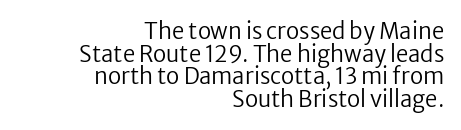
The image shows 22 px text type, upright; set right-aligned, tight line spacing (1.03x), normal letter spacing, not underlined.
